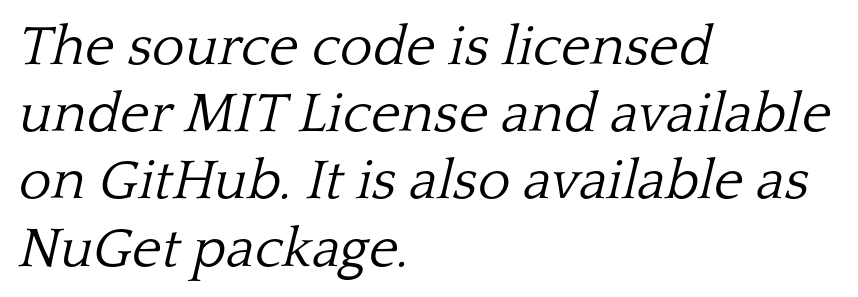
Tall strokes in this sample are angled rather than plumb. Does extra space separate the letters? No, they use regular spacing. No extra ink here — the face is not bold. The face used here is seriffed, in the tradition of book romans. This rendering uses left alignment, leaving the right contour irregular.
